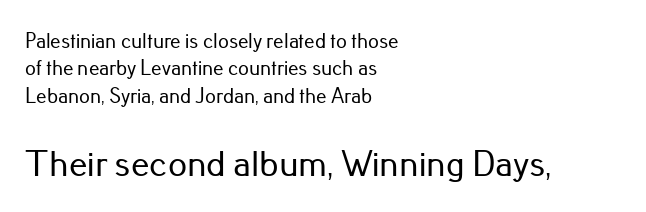
In this sample the second text group is rendered at the bigger scale. A classic flush-left, rag-right setting is used for this passage. Is this a sans? Yes — the strokes have no serifs. The space between consecutive lines is moderate. Tracking here is standard; glyphs follow each other at the usual distance. The rendering uses natural spacing where letterforms have individual widths.
